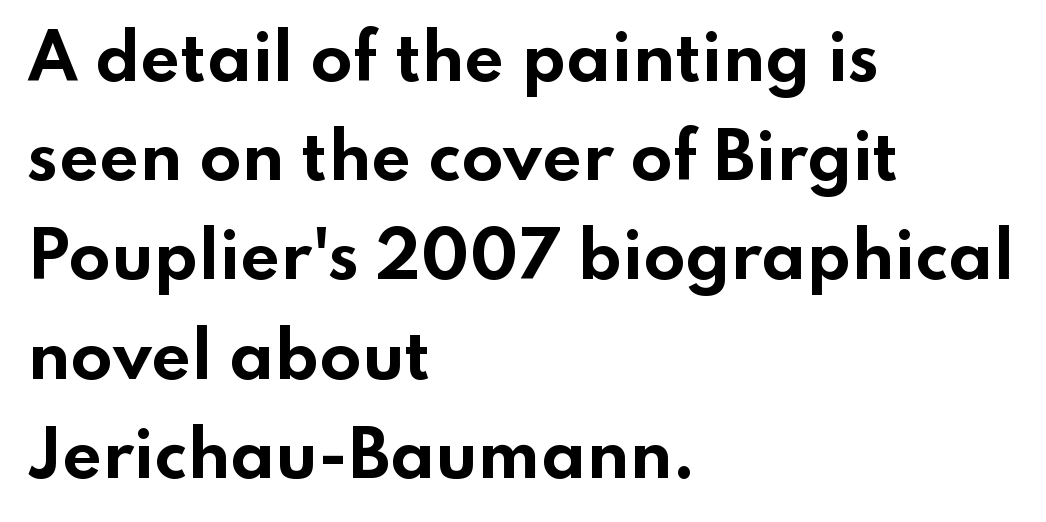
Descenders are the only things crossing below the line. Look at the tracking — it's just the regular setting, nothing added. The paragraph has a hard left edge and a soft right edge. The face used here is proportionally spaced, like ordinary book or web type. Plenty of ink on the page — the face is bold.
